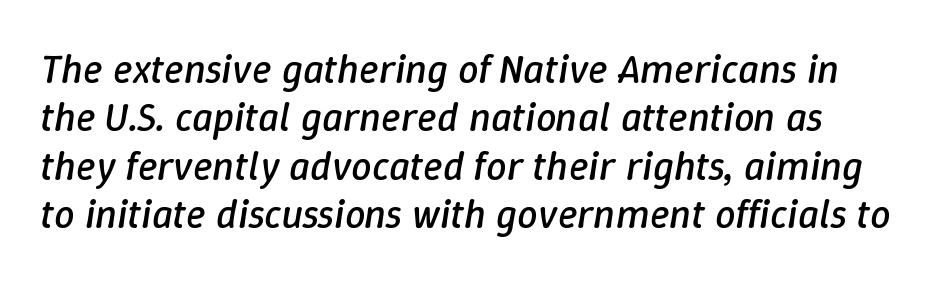
{"italic": "yes", "lean": "right", "slant_degrees": 9, "bold": "no", "weight": "regular", "width": "normal", "stroke_contrast": "low", "x_height": "medium", "monospaced": "no", "underline": "no", "line_spacing_ratio": 1.18, "letter_spacing": "normal", "letter_spacing_em": 0.0, "glyph_px": 41}
